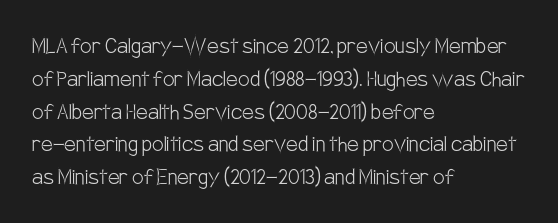
The image shows 26 px text type, upright; set left-aligned, normal line spacing (1.26x), normal letter spacing, not underlined.
